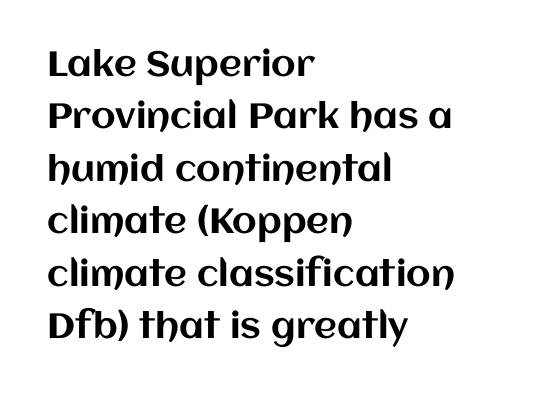
The face used here is proportionally spaced, like ordinary book or web type. The designer left line spacing at the default. Leftover space on each line is placed entirely after the last word. This is roman type, the default non-slanted kind.
